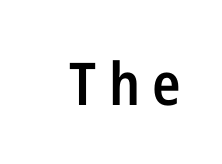
{"serif": "no", "italic": "no", "bold": "semi", "weight": "semibold", "width": "condensed", "stroke_contrast": "low", "x_height": "medium", "monospaced": "no", "underline": "no", "letter_spacing": "wide", "letter_spacing_em": 0.21, "glyph_px": 59}
